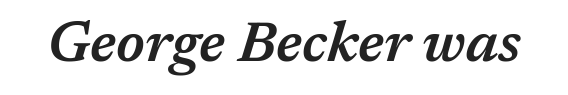
This sample uses plain, unmodified letter spacing. The face used here is proportionally spaced, like ordinary book or web type. Students, this is semibold: more ink than regular, less than bold. The axis of the letterforms is tilted away from vertical. Rule under the text: the space is simply empty.
